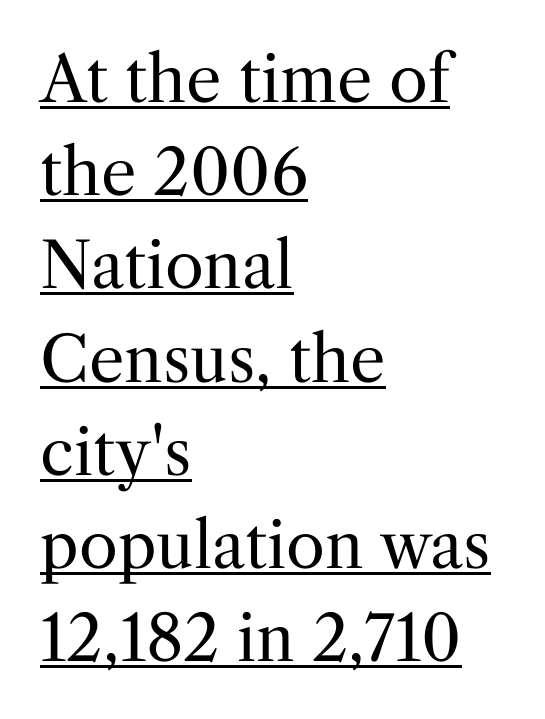
Q: Is the text bold? A: No.
Q: Is the text italic (slanted)? A: No, it is upright.
Q: Is the typeface a serif or a sans-serif typeface? A: Serif.
Q: Is the text underlined? A: Yes.
Q: How is the paragraph aligned? A: Left-aligned.
Q: Is the spacing between letters normal or unusually wide? A: Normal.
Q: Is the spacing between lines tight, normal or loose? A: Normal.
Q: Width (condensed, normal, or wide)? A: Normal.
Q: Stroke contrast? A: Medium.
Q: x-height? A: Medium.
Q: Monospaced? A: No.
